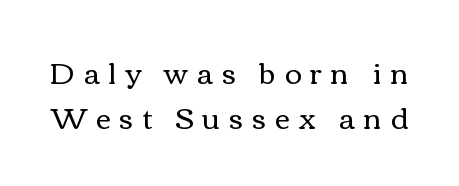
Q: Is the text bold? A: No.
Q: Is the text italic (slanted)? A: No, it is upright.
Q: Is the text underlined? A: No.
Q: Is the spacing between letters normal or unusually wide? A: Unusually wide.
Q: Is the spacing between lines tight, normal or loose? A: Normal.
Q: Width (condensed, normal, or wide)? A: Wide.
Q: x-height? A: Medium.
Q: Monospaced? A: No.
